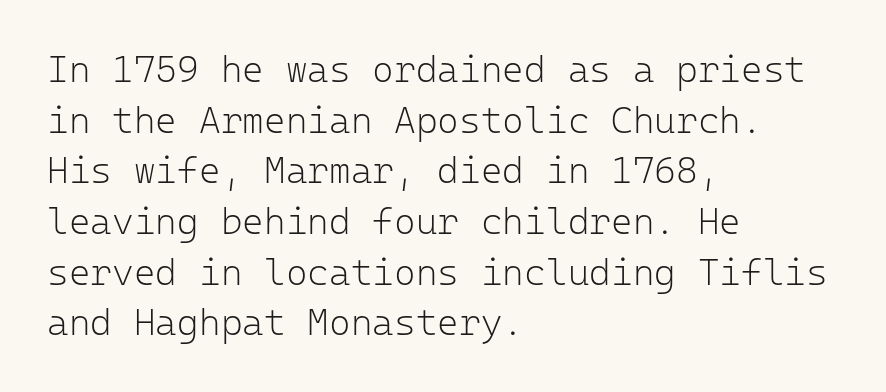
Letters rest on an invisible, unmarked baseline. Note the uniform advance width — an 'i' takes as much space as an 'm'. A typesetter would label this face a sans. No extra tracking has been applied to these lines. Think standard paragraph weight, or any step lighter than that.
